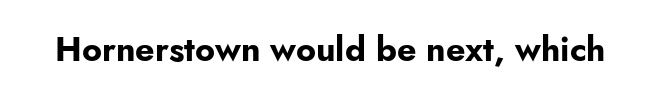
{"serif": "no", "italic": "no", "bold": "yes", "weight": "bold", "width": "normal", "stroke_contrast": "low", "x_height": "small", "monospaced": "no", "underline": "no", "letter_spacing": "normal", "letter_spacing_em": 0.0, "glyph_px": 34}
